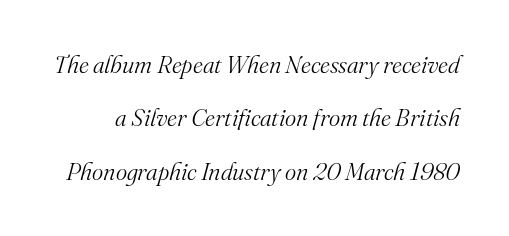
The image shows 24 px text type, italic (leaning right); set loose line spacing (2.22x), normal letter spacing, not underlined.
